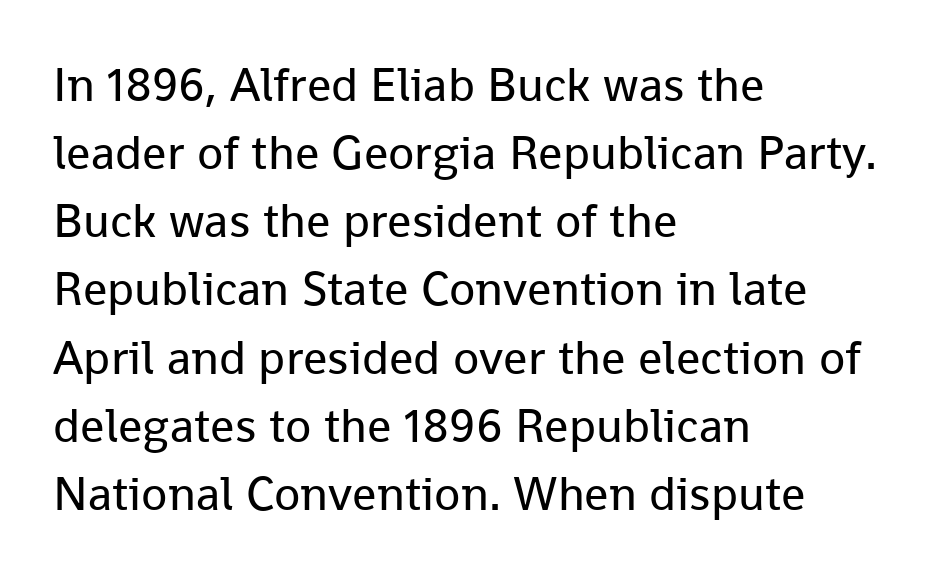
{"serif": "no", "italic": "no", "bold": "no", "weight": "regular", "width": "normal", "stroke_contrast": "low", "x_height": "medium", "monospaced": "no", "underline": "no", "align": "left", "line_spacing": "normal", "line_spacing_ratio": 1.42, "letter_spacing": "normal", "letter_spacing_em": 0.0, "glyph_px": 48}
